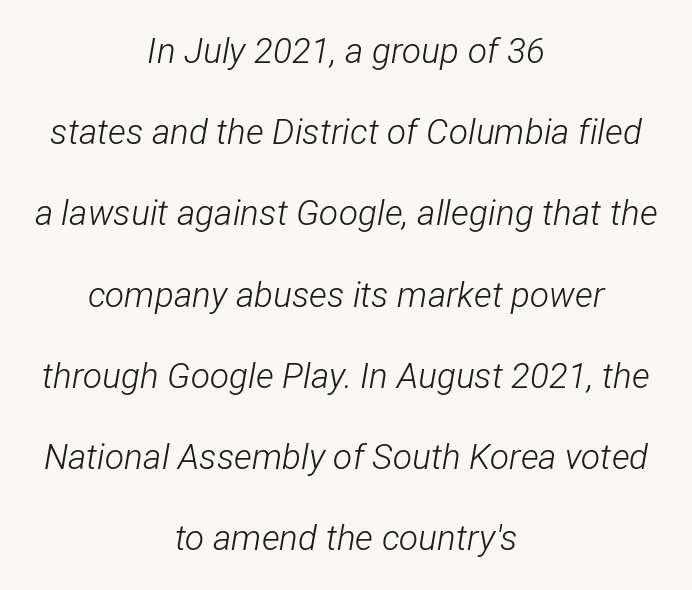
Q: Is the text bold? A: No.
Q: Is the text italic (slanted)? A: Yes, it leans right by about 12 degrees.
Q: Is the text underlined? A: No.
Q: How is the paragraph aligned? A: Centered.
Q: Is the spacing between letters normal or unusually wide? A: Normal.
Q: Is the spacing between lines tight, normal or loose? A: Loose.
Q: Width (condensed, normal, or wide)? A: Condensed.
Q: Stroke contrast? A: Low.
Q: x-height? A: Medium.
Q: Monospaced? A: No.
